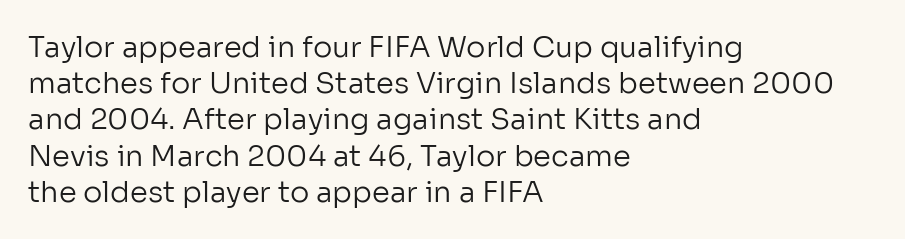
The image shows 29 px regular-weight sans-serif type, upright; set left-aligned, normal line spacing (1.25x), normal letter spacing, not underlined; low stroke contrast and a medium x-height.
